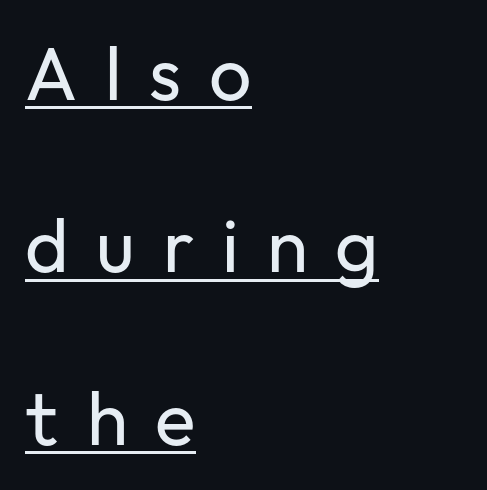
Q: Is the text bold? A: No.
Q: Is the text italic (slanted)? A: No, it is upright.
Q: Is the typeface a serif or a sans-serif typeface? A: Sans-serif.
Q: Is the text underlined? A: Yes.
Q: How is the paragraph aligned? A: Left-aligned.
Q: Is the spacing between letters normal or unusually wide? A: Unusually wide.
Q: Is the spacing between lines tight, normal or loose? A: Loose.
Q: Width (condensed, normal, or wide)? A: Normal.
Q: Stroke contrast? A: Low.
Q: x-height? A: Medium.
Q: Monospaced? A: No.
